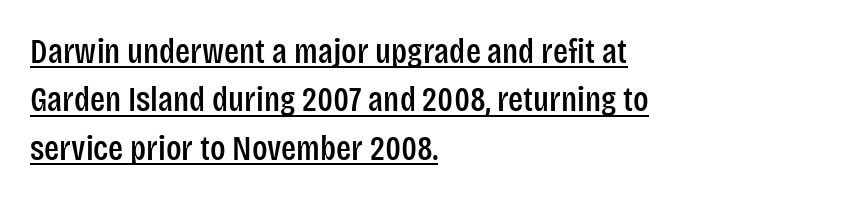
The image shows 35 px condensed sans-serif type, upright; set left-aligned, normal line spacing (1.38x), normal letter spacing, underlined; low stroke contrast and a large x-height.
